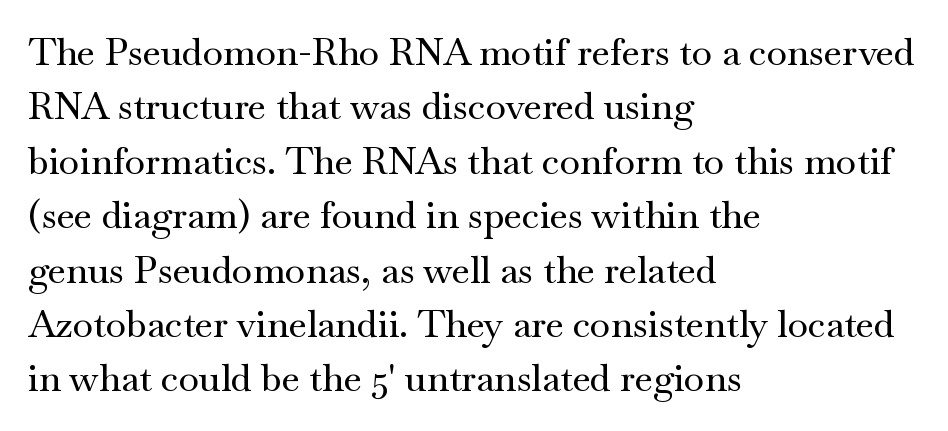
Q: Is the text italic (slanted)? A: No, it is upright.
Q: Is the typeface a serif or a sans-serif typeface? A: Serif.
Q: Is the text underlined? A: No.
Q: How is the paragraph aligned? A: Left-aligned.
Q: Is the spacing between letters normal or unusually wide? A: Normal.
Q: Is the spacing between lines tight, normal or loose? A: Normal.
Q: Width (condensed, normal, or wide)? A: Wide.
Q: Stroke contrast? A: Medium.
Q: x-height? A: Small.
Q: Monospaced? A: No.
